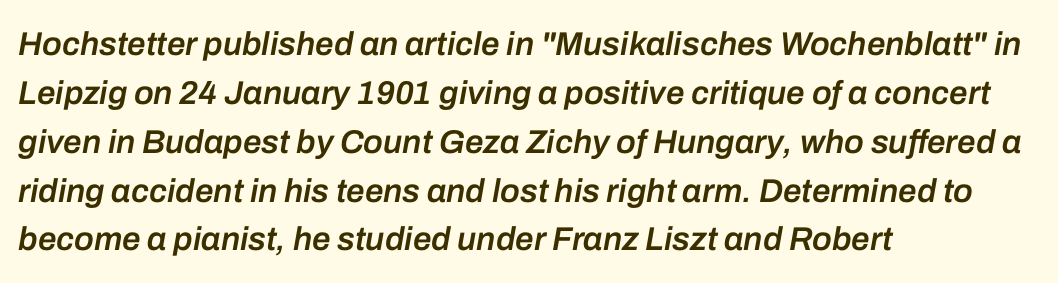
Q: Is the text bold? A: Semi-bold.
Q: Is the text italic (slanted)? A: Yes, it leans right by about 10 degrees.
Q: Is the text underlined? A: No.
Q: How is the paragraph aligned? A: Left-aligned.
Q: Is the spacing between letters normal or unusually wide? A: Normal.
Q: Is the spacing between lines tight, normal or loose? A: Normal.
Q: Width (condensed, normal, or wide)? A: Normal.
Q: Stroke contrast? A: Low.
Q: x-height? A: Medium.
Q: Monospaced? A: No.
